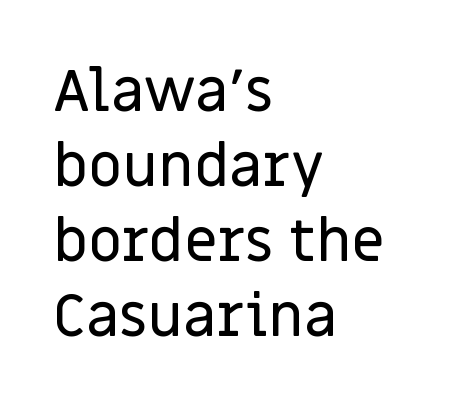
Q: Is the text italic (slanted)? A: No, it is upright.
Q: Is the typeface a serif or a sans-serif typeface? A: Sans-serif.
Q: Is the text underlined? A: No.
Q: How is the paragraph aligned? A: Left-aligned.
Q: Is the spacing between letters normal or unusually wide? A: Normal.
Q: Is the spacing between lines tight, normal or loose? A: Normal.
Q: Width (condensed, normal, or wide)? A: Normal.
Q: Stroke contrast? A: Low.
Q: x-height? A: Large.
Q: Monospaced? A: No.
